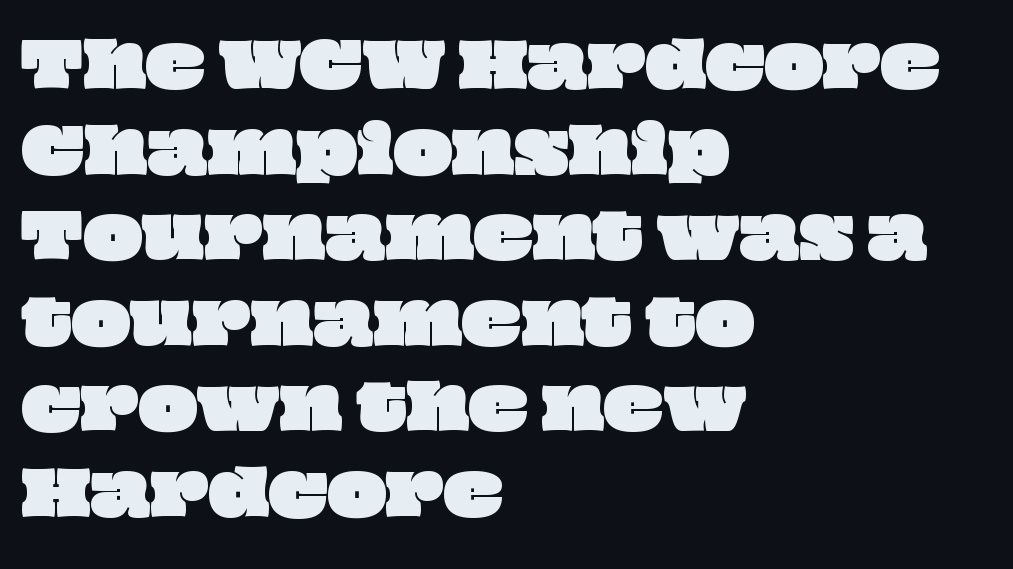
Q: Is the text underlined? A: No.
Q: How is the paragraph aligned? A: Left-aligned.
Q: Is the spacing between letters normal or unusually wide? A: Normal.
Q: Is the spacing between lines tight, normal or loose? A: Normal.
Q: Width (condensed, normal, or wide)? A: Wide.
Q: Stroke contrast? A: Low.
Q: x-height? A: Large.
Q: Monospaced? A: No.
